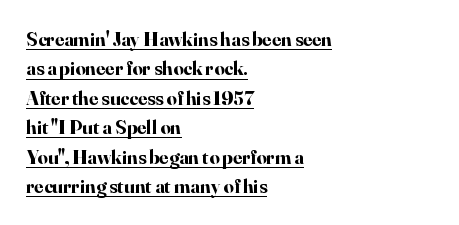
The image shows 20 px bold type, upright; set left-aligned, normal line spacing (1.47x), normal letter spacing, underlined.
